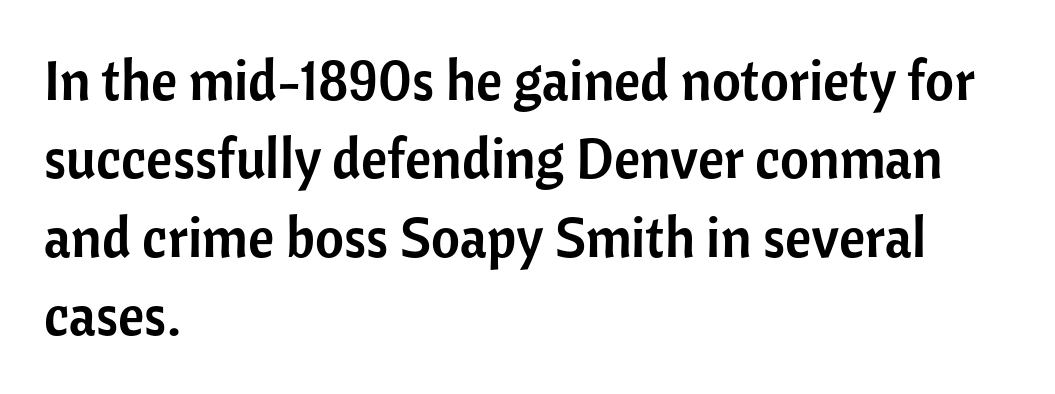
The image shows 56 px sans-serif type, upright; set left-aligned, normal line spacing (1.4x), normal letter spacing, not underlined; low stroke contrast and a medium x-height.
